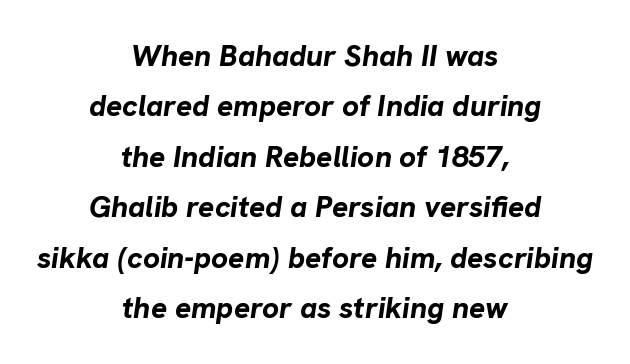
The string is rendered with underlining switched off. The letterforms sit shoulder to shoulder at normal distance. Is the block centered? Yes — each line is placed symmetrically about the middle. You can tell it's italic because the verticals aren't actually vertical.
